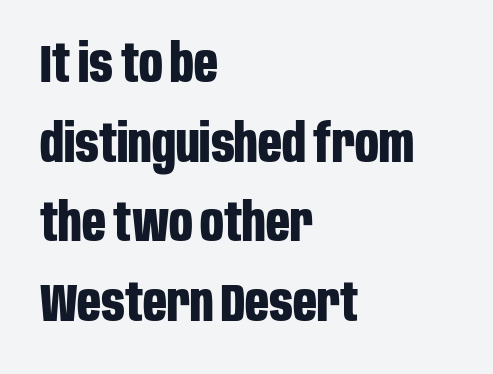
The image shows 52 px bold, condensed sans-serif type, upright; set left-aligned, normal line spacing (1.53x), normal letter spacing, not underlined; low stroke contrast and a large x-height.
